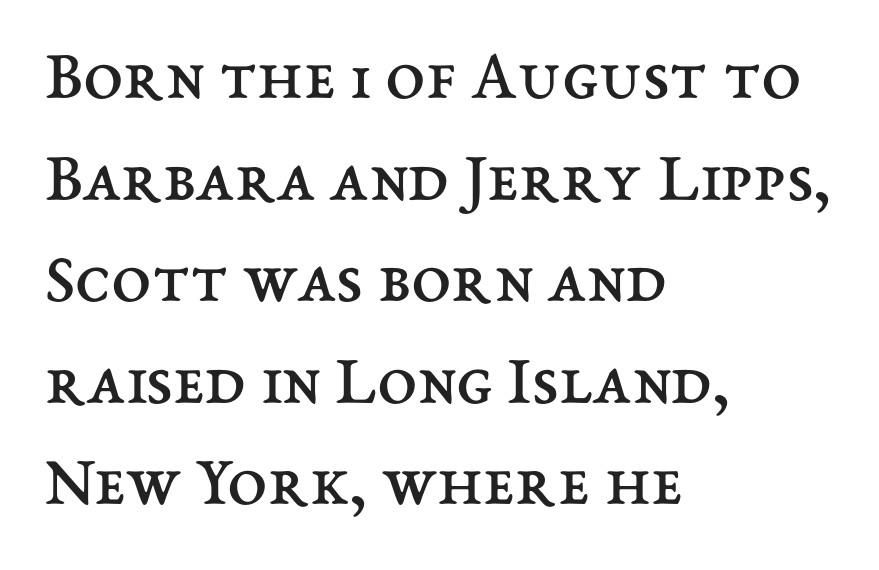
{"italic": "no", "bold": "no", "weight": "regular", "width": "normal", "stroke_contrast": "medium", "x_height": "medium", "monospaced": "no", "underline": "no", "align": "left", "line_spacing": "normal", "line_spacing_ratio": 1.41, "letter_spacing": "normal", "letter_spacing_em": 0.0, "glyph_px": 72}
